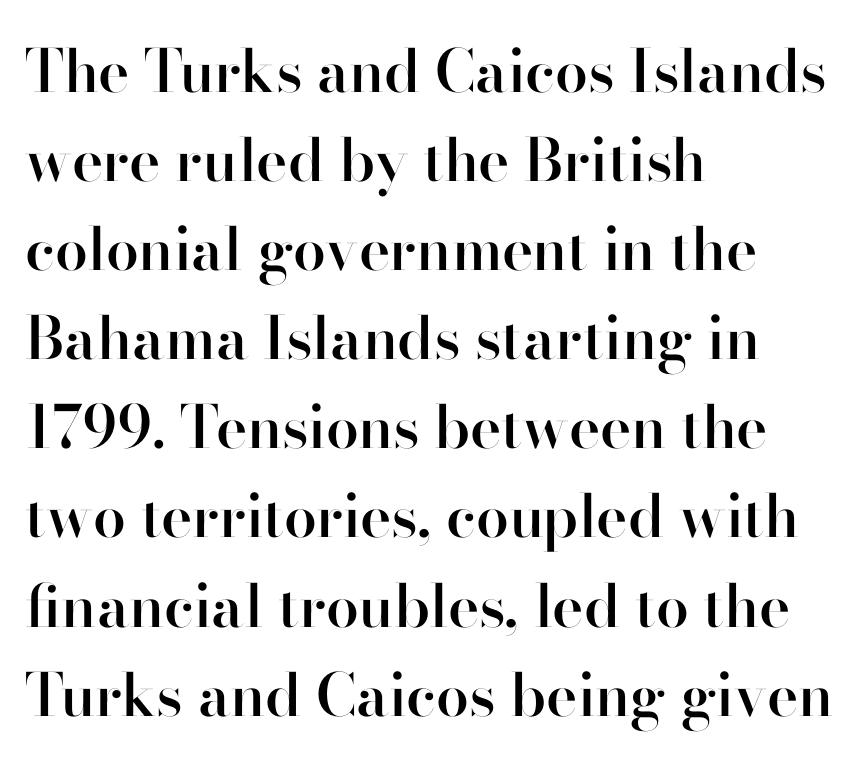
{"serif": "no", "italic": "no", "bold": "semi", "weight": "semibold", "width": "normal", "stroke_contrast": "high", "x_height": "small", "monospaced": "no", "underline": "no", "align": "left", "line_spacing": "normal", "line_spacing_ratio": 1.51, "letter_spacing": "normal", "letter_spacing_em": 0.0, "glyph_px": 59}
